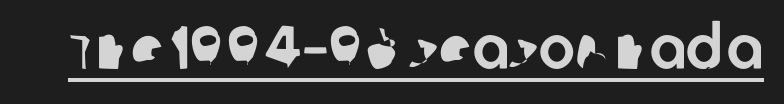
Observe the ordinary spacing: letters are neighbours, not strangers. The designer went with a sans here, leaving each stem footless. You can see a thin bar hugging the bottom of the glyphs. Think of a printed novel: that variable character pitch is what you see here.
